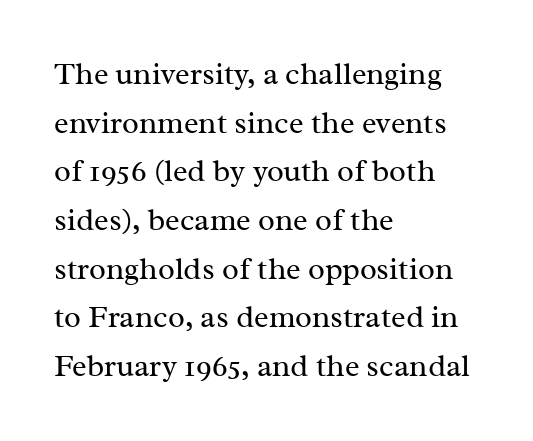
Q: Is the text bold? A: No.
Q: Is the text italic (slanted)? A: No, it is upright.
Q: Is the typeface a serif or a sans-serif typeface? A: Serif.
Q: Is the text underlined? A: No.
Q: How is the paragraph aligned? A: Left-aligned.
Q: Is the spacing between letters normal or unusually wide? A: Normal.
Q: Is the spacing between lines tight, normal or loose? A: Normal.
Q: Width (condensed, normal, or wide)? A: Normal.
Q: Stroke contrast? A: Medium.
Q: x-height? A: Medium.
Q: Monospaced? A: No.
